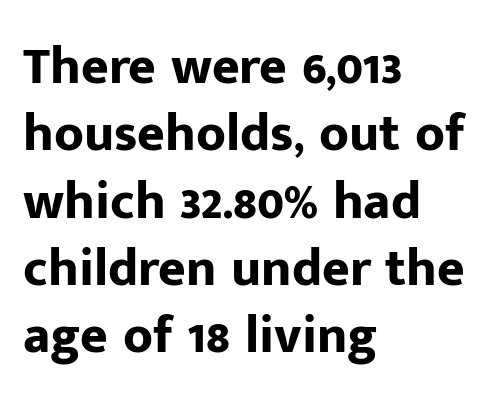
The image shows 53 px bold sans-serif type, upright; set left-aligned, normal line spacing (1.27x), normal letter spacing, not underlined; low stroke contrast and a medium x-height.
